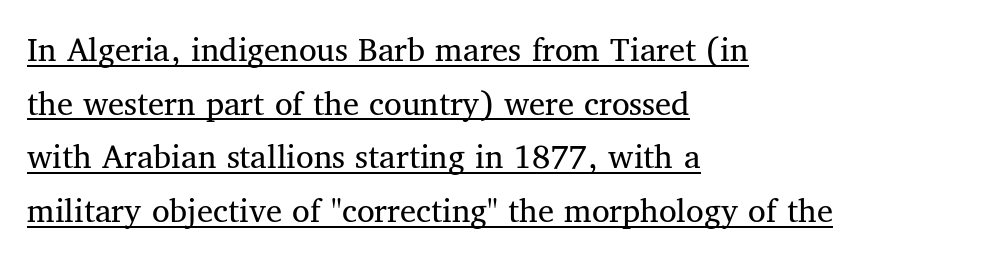
The image shows 36 px regular-weight serif type, upright; set left-aligned, normal line spacing (1.49x), normal letter spacing, underlined; medium stroke contrast and a medium x-height.
